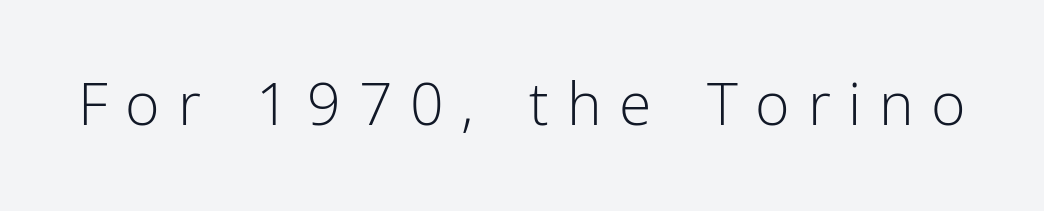
The image shows 59 px light sans-serif type, upright; set unusually wide letter spacing (+0.3 em), not underlined; low stroke contrast and a medium x-height.
